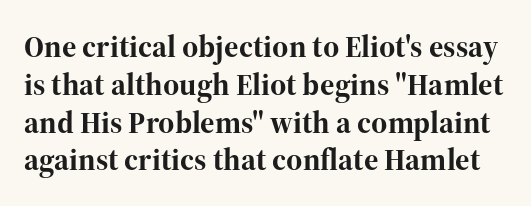
The image shows 31 px bold serif type, upright; set line spacing 1.22x, normal letter spacing, not underlined; high stroke contrast and a medium x-height.
